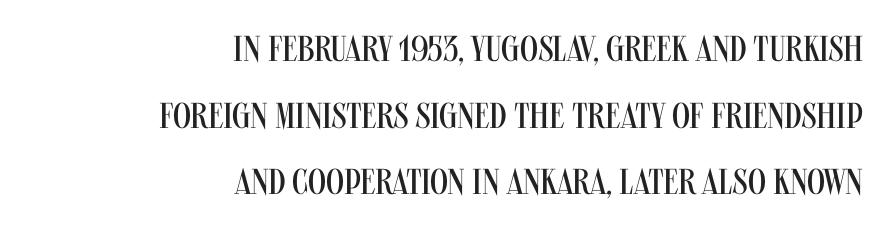
Notice how the stems are strictly vertical — no italics here. Only glyphs here, with clear space below each row. Nothing heavy about these letters — not bold at all. Nobody touched the tracking dial on this one. A flush-right, rag-left setting is used for this passage.
